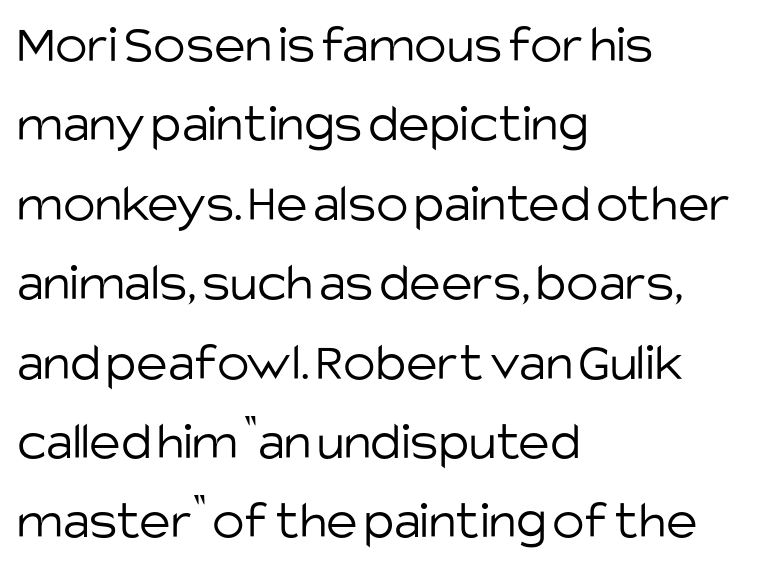
Q: Is the text bold? A: No.
Q: Is the text italic (slanted)? A: No, it is upright.
Q: Is the typeface a serif or a sans-serif typeface? A: Sans-serif.
Q: Is the text underlined? A: No.
Q: How is the paragraph aligned? A: Left-aligned.
Q: Is the spacing between letters normal or unusually wide? A: Normal.
Q: Is the spacing between lines tight, normal or loose? A: Normal.
Q: Width (condensed, normal, or wide)? A: Normal.
Q: Stroke contrast? A: Low.
Q: x-height? A: Large.
Q: Monospaced? A: No.
